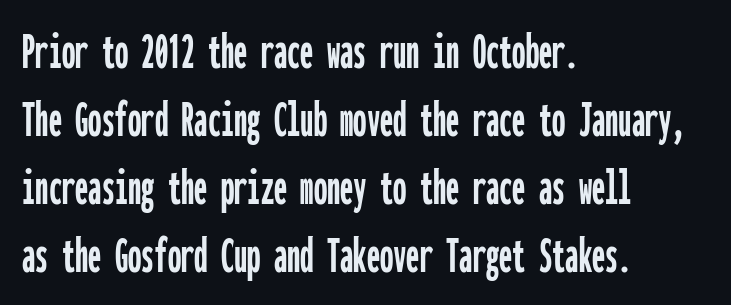
Q: Is the text italic (slanted)? A: No, it is upright.
Q: Is the typeface a serif or a sans-serif typeface? A: Sans-serif.
Q: Is the text underlined? A: No.
Q: How is the paragraph aligned? A: Left-aligned.
Q: Is the spacing between letters normal or unusually wide? A: Normal.
Q: Is the spacing between lines tight, normal or loose? A: Normal.
Q: Width (condensed, normal, or wide)? A: Condensed.
Q: Stroke contrast? A: Low.
Q: x-height? A: Medium.
Q: Monospaced? A: Yes.
